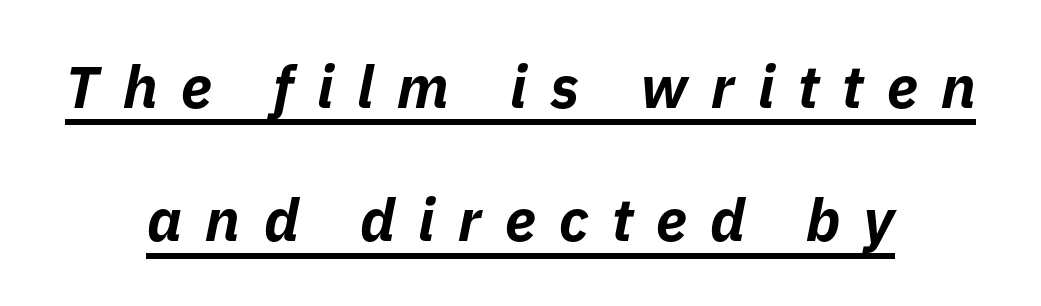
Q: Is the text bold? A: Yes.
Q: Is the text italic (slanted)? A: Yes, it leans right by about 11 degrees.
Q: Is the text underlined? A: Yes.
Q: How is the paragraph aligned? A: Centered.
Q: Is the spacing between letters normal or unusually wide? A: Unusually wide.
Q: Is the spacing between lines tight, normal or loose? A: Loose.
Q: Width (condensed, normal, or wide)? A: Normal.
Q: Stroke contrast? A: Low.
Q: x-height? A: Medium.
Q: Monospaced? A: No.
